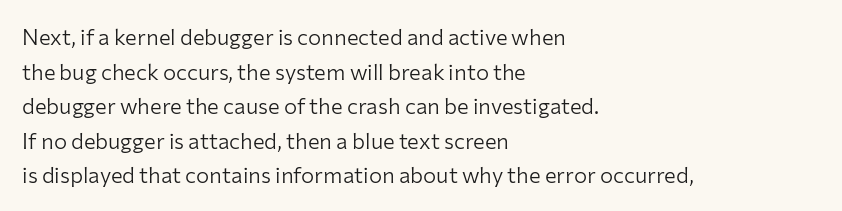
Q: Is the text bold? A: No.
Q: Is the text italic (slanted)? A: No, it is upright.
Q: Is the text underlined? A: No.
Q: How is the paragraph aligned? A: Left-aligned.
Q: Is the spacing between letters normal or unusually wide? A: Normal.
Q: Is the spacing between lines tight, normal or loose? A: Normal.
